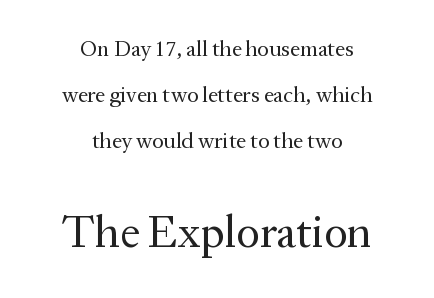
{"serif": "yes", "italic": "no", "bold": "no", "weight": "regular", "width": "normal", "stroke_contrast": "medium", "x_height": "medium", "monospaced": "no", "underline": "no", "align": "center", "line_spacing": "loose", "line_spacing_ratio": 2.09, "letter_spacing": "normal", "letter_spacing_em": 0.0, "larger_block": "second", "size_ratio": 2.05, "glyph_px": 45}
